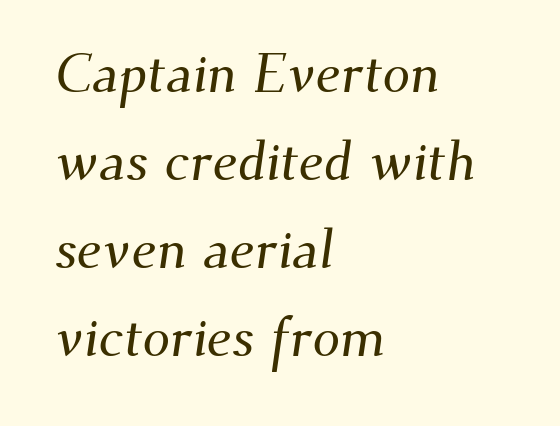
The image shows 55 px serif type; set left-aligned, normal line spacing (1.6x), normal letter spacing, not underlined; medium stroke contrast and a small x-height.
